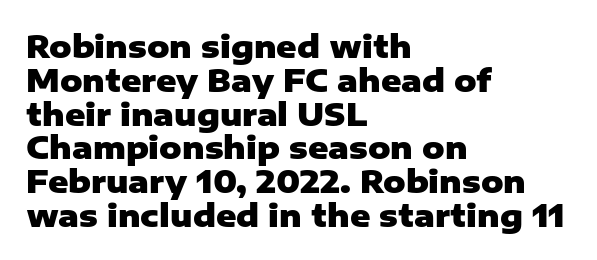
The rendering uses natural spacing where letterforms have individual widths. This rendering employs a face without finishing strokes, i.e., a sans-serif. Default kerning and tracking; the words read as compact shapes. If you drew a line through each stem, it would be perfectly vertical. Plenty of ink on the page — the face is bold.
